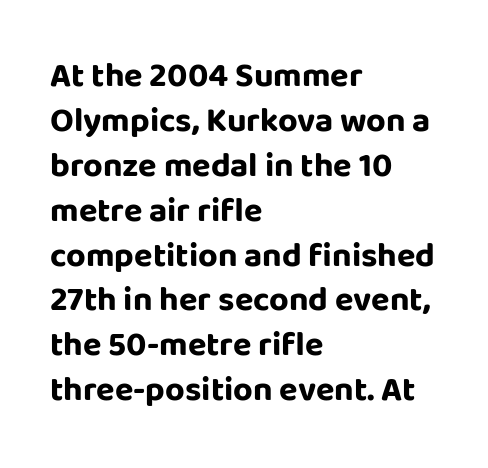
{"serif": "no", "italic": "no", "bold": "yes", "weight": "bold", "width": "normal", "stroke_contrast": "low", "x_height": "large", "monospaced": "no", "underline": "no", "align": "left", "line_spacing": "normal", "line_spacing_ratio": 1.32, "letter_spacing": "normal", "letter_spacing_em": 0.0, "glyph_px": 34}
